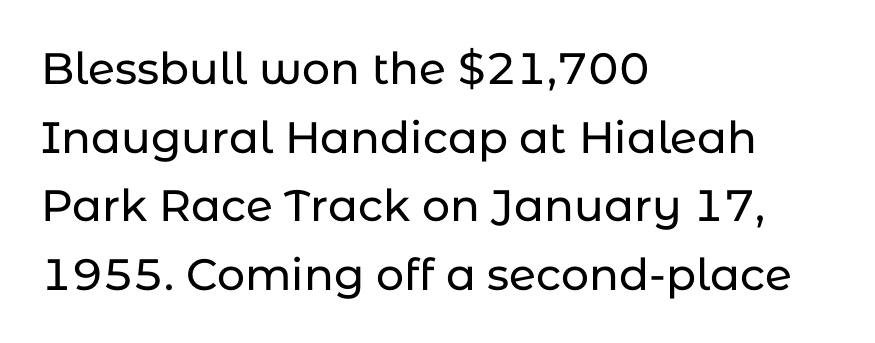
Q: Is the text italic (slanted)? A: No, it is upright.
Q: Is the typeface a serif or a sans-serif typeface? A: Sans-serif.
Q: Is the text underlined? A: No.
Q: How is the paragraph aligned? A: Left-aligned.
Q: Is the spacing between letters normal or unusually wide? A: Normal.
Q: Is the spacing between lines tight, normal or loose? A: Normal.
Q: Width (condensed, normal, or wide)? A: Normal.
Q: Stroke contrast? A: Low.
Q: x-height? A: Medium.
Q: Monospaced? A: No.
